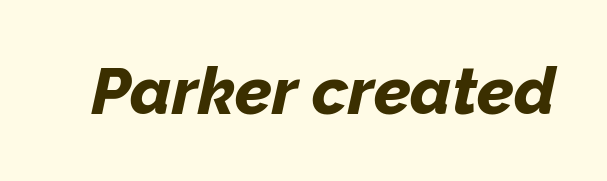
Q: Is the text bold? A: Yes.
Q: Is the text italic (slanted)? A: Yes, it leans right by about 12 degrees.
Q: Is the text underlined? A: No.
Q: Is the spacing between letters normal or unusually wide? A: Normal.
Q: Width (condensed, normal, or wide)? A: Normal.
Q: Stroke contrast? A: Low.
Q: x-height? A: Medium.
Q: Monospaced? A: No.
